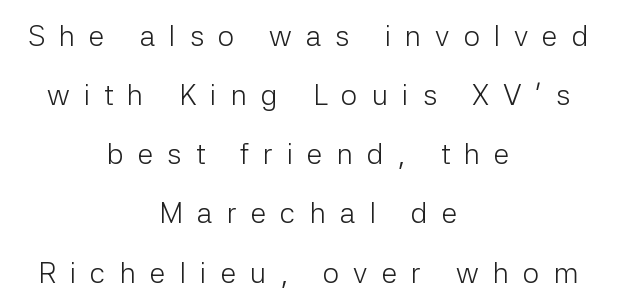
{"serif": "no", "italic": "no", "bold": "no", "weight": "light", "width": "normal", "stroke_contrast": "low", "x_height": "medium", "monospaced": "no", "underline": "no", "align": "center", "line_spacing": "loose", "line_spacing_ratio": 2.04, "letter_spacing": "wide", "letter_spacing_em": 0.48, "glyph_px": 29}
